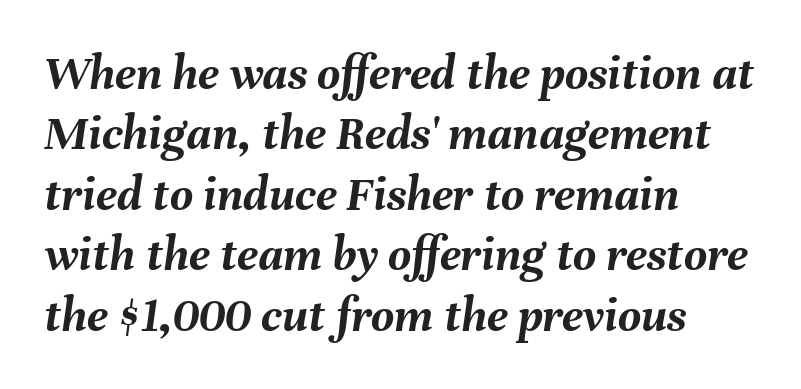
The image shows 50 px semibold type, italic (leaning right); set left-aligned, line spacing 1.21x, normal letter spacing, not underlined; medium stroke contrast and a medium x-height.
